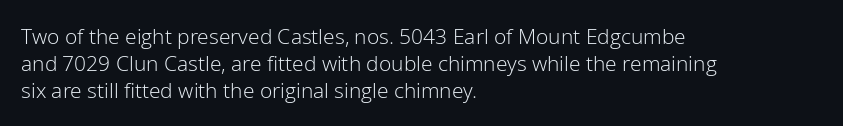
{"italic": "no", "bold": "no", "underline": "no", "align": "left", "line_spacing": "normal", "line_spacing_ratio": 1.28, "letter_spacing": "normal", "letter_spacing_em": 0.0, "glyph_px": 21}
